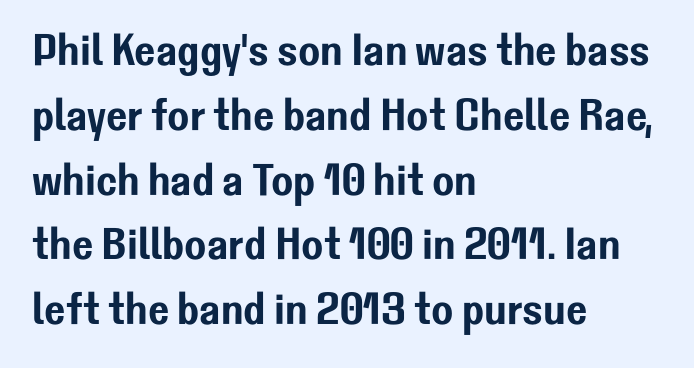
The image shows 45 px sans-serif type, upright; set left-aligned, normal line spacing (1.44x), normal letter spacing, not underlined; low stroke contrast and a medium x-height.
